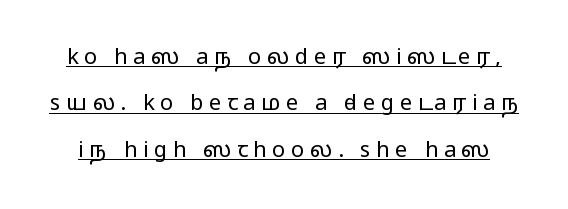
{"italic": "no", "underline": "yes", "line_spacing": "loose", "line_spacing_ratio": 2.11, "letter_spacing": "wide", "letter_spacing_em": 0.25, "glyph_px": 22}
